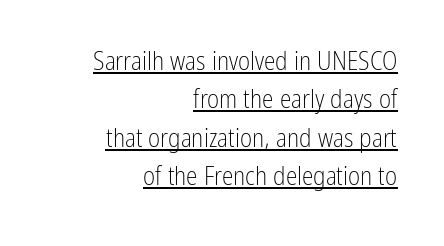
The image shows 26 px text type, upright; set right-aligned, normal line spacing (1.48x), normal letter spacing, underlined.
